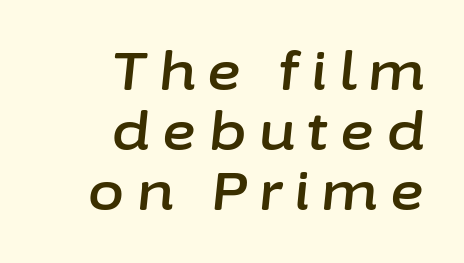
The image shows 52 px text type, italic (leaning right); set right-aligned, tight line spacing (1.15x), unusually wide letter spacing (+0.24 em), not underlined; low stroke contrast and a medium x-height.
